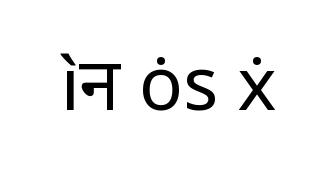
The image shows 73 px regular-weight sans-serif type, upright; set normal letter spacing, not underlined; low stroke contrast and a medium x-height.
